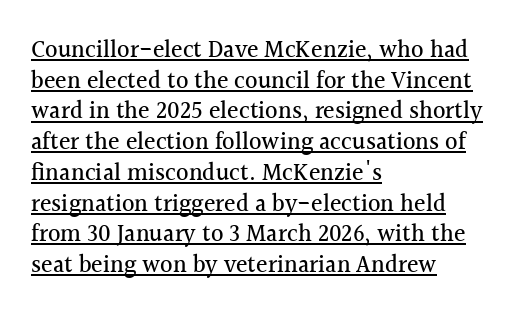
Q: Is the text italic (slanted)? A: No, it is upright.
Q: Is the text underlined? A: Yes.
Q: How is the paragraph aligned? A: Left-aligned.
Q: Is the spacing between letters normal or unusually wide? A: Normal.
Q: Is the spacing between lines tight, normal or loose? A: Normal.
